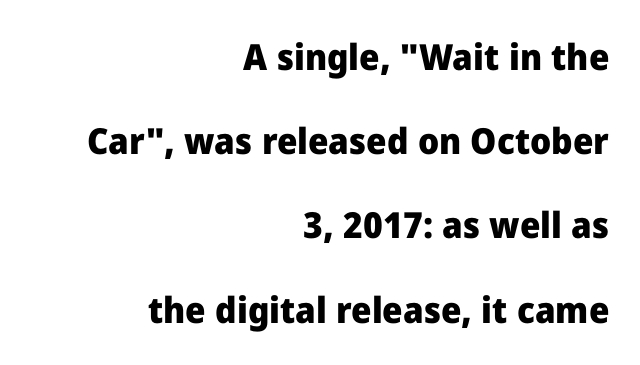
{"serif": "no", "italic": "no", "bold": "yes", "weight": "heavy", "width": "normal", "stroke_contrast": "low", "x_height": "medium", "monospaced": "no", "underline": "no", "align": "right", "line_spacing": "loose", "line_spacing_ratio": 2.34, "letter_spacing": "normal", "letter_spacing_em": 0.0, "glyph_px": 36}
